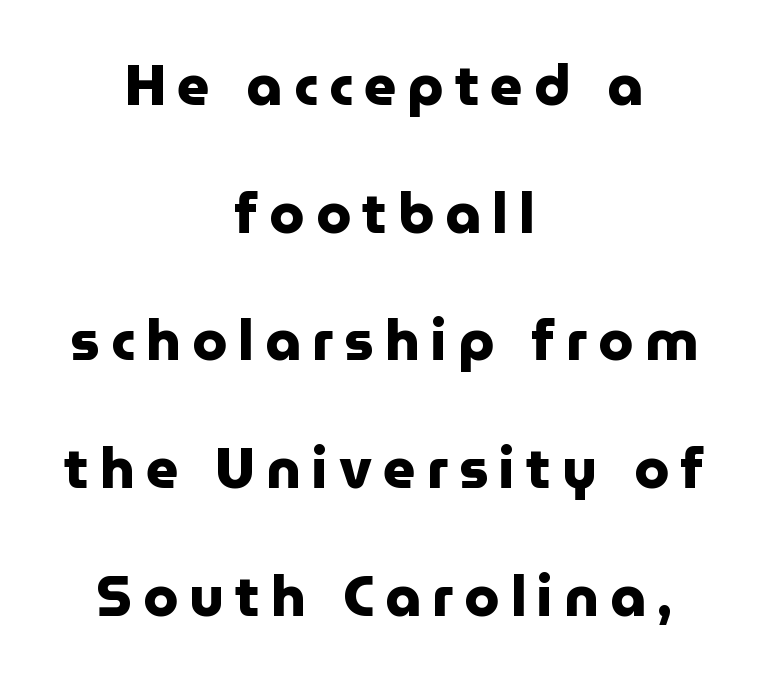
{"serif": "no", "italic": "no", "bold": "yes", "weight": "heavy", "width": "normal", "stroke_contrast": "low", "x_height": "medium", "monospaced": "no", "underline": "no", "align": "center", "line_spacing": "loose", "line_spacing_ratio": 2.28, "letter_spacing": "wide", "letter_spacing_em": 0.2, "glyph_px": 56}
